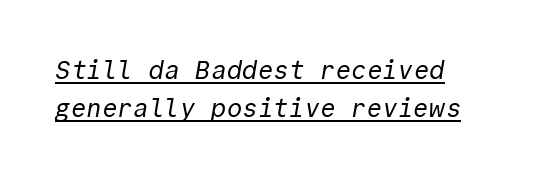
The passage shown stacks its lines at a standard gap. The letters sit at their default tracking, neither squeezed nor spread. The font sits on the lighter half of the weight spectrum, regular included. Like a heading marked for emphasis, these lines bear an underscore.
